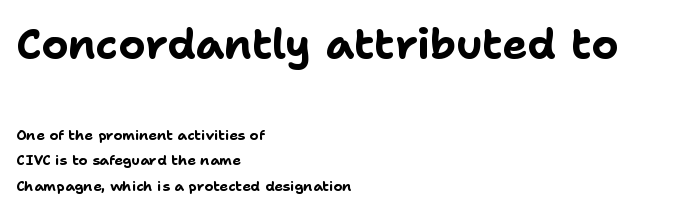
{"serif": "no", "italic": "no", "bold": "yes", "weight": "bold", "width": "normal", "stroke_contrast": "low", "x_height": "medium", "monospaced": "no", "underline": "no", "align": "left", "line_spacing_ratio": 1.8, "letter_spacing": "normal", "letter_spacing_em": 0.0, "larger_block": "first", "size_ratio": 3.0, "glyph_px": 42}
